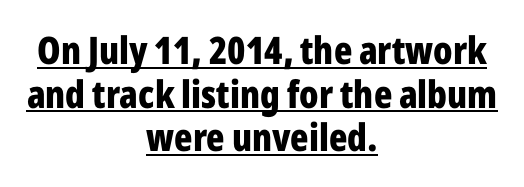
Q: Is the text bold? A: Yes.
Q: Is the text italic (slanted)? A: No, it is upright.
Q: Is the typeface a serif or a sans-serif typeface? A: Sans-serif.
Q: Is the text underlined? A: Yes.
Q: How is the paragraph aligned? A: Centered.
Q: Is the spacing between letters normal or unusually wide? A: Normal.
Q: Is the spacing between lines tight, normal or loose? A: Tight.
Q: Width (condensed, normal, or wide)? A: Condensed.
Q: Stroke contrast? A: Low.
Q: x-height? A: Medium.
Q: Monospaced? A: No.
